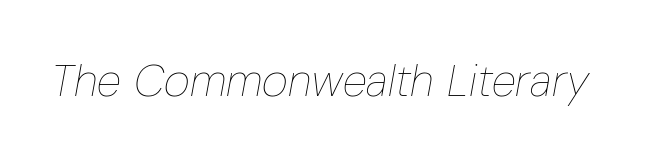
Q: Is the text bold? A: No.
Q: Is the text italic (slanted)? A: Yes, it leans right by about 10 degrees.
Q: Is the text underlined? A: No.
Q: Is the spacing between letters normal or unusually wide? A: Normal.
Q: Width (condensed, normal, or wide)? A: Condensed.
Q: Stroke contrast? A: Low.
Q: x-height? A: Medium.
Q: Monospaced? A: No.
